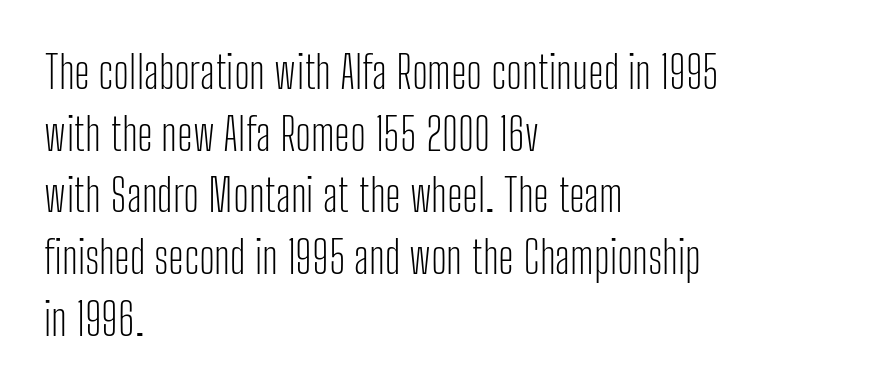
Q: Is the text bold? A: No.
Q: Is the text italic (slanted)? A: No, it is upright.
Q: Is the typeface a serif or a sans-serif typeface? A: Sans-serif.
Q: Is the text underlined? A: No.
Q: How is the paragraph aligned? A: Left-aligned.
Q: Is the spacing between letters normal or unusually wide? A: Normal.
Q: Is the spacing between lines tight, normal or loose? A: Normal.
Q: Width (condensed, normal, or wide)? A: Condensed.
Q: Stroke contrast? A: Low.
Q: x-height? A: Medium.
Q: Monospaced? A: No.
